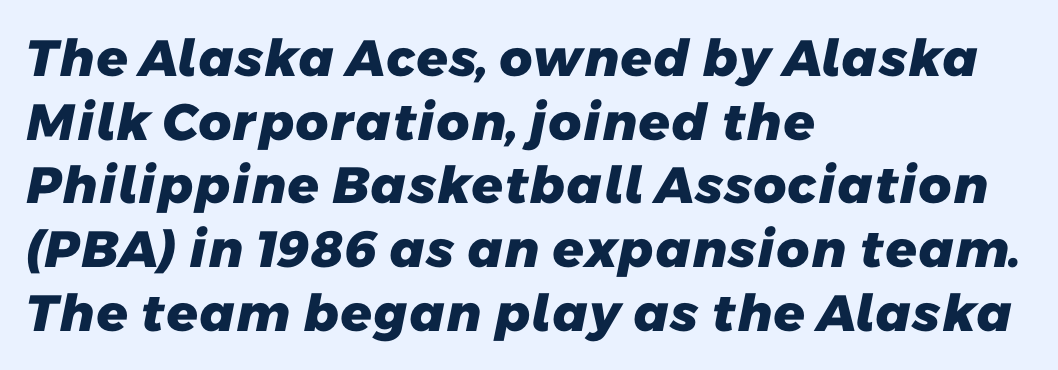
The image shows 51 px heavy sans-serif type; set left-aligned, normal line spacing (1.25x), normal letter spacing, not underlined; low stroke contrast and a medium x-height.
